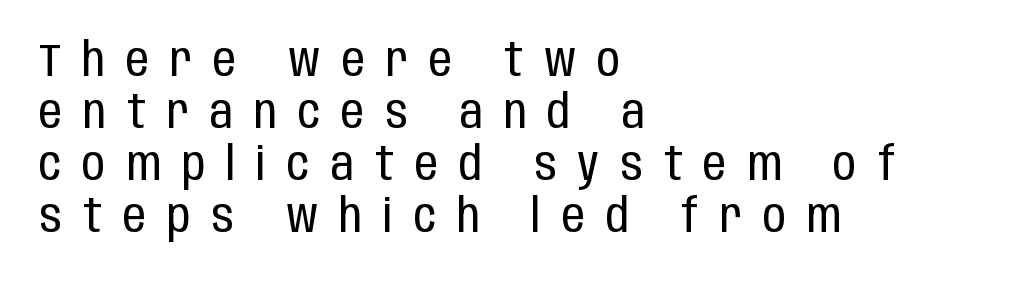
{"serif": "no", "italic": "no", "bold": "no", "weight": "regular", "width": "condensed", "stroke_contrast": "low", "x_height": "large", "monospaced": "no", "underline": "no", "align": "left", "line_spacing": "tight", "line_spacing_ratio": 1.13, "letter_spacing": "wide", "letter_spacing_em": 0.46, "glyph_px": 46}
